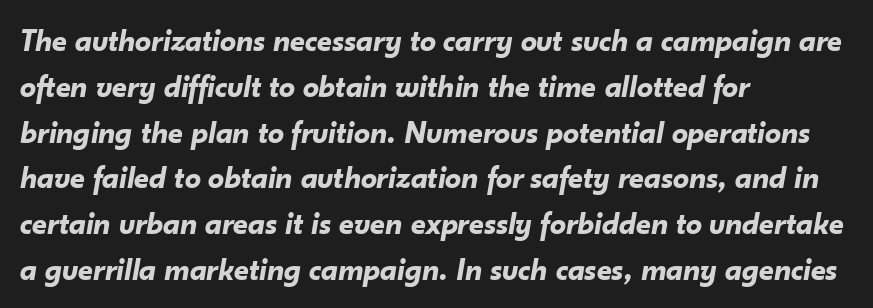
{"italic": "yes", "lean": "right", "slant_degrees": 10, "bold": "yes", "weight": "bold", "width": "normal", "stroke_contrast": "low", "x_height": "small", "monospaced": "no", "underline": "no", "align": "left", "line_spacing": "normal", "line_spacing_ratio": 1.43, "letter_spacing": "normal", "letter_spacing_em": 0.0, "glyph_px": 32}
